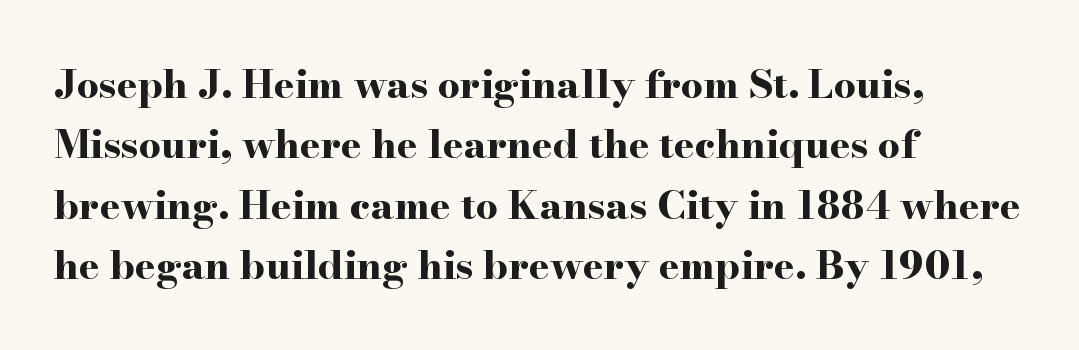
Lines of text with bare space underneath. Look at the bottom of the vertical strokes: they flare into serifs here. Every row of glyphs begins at an identical x-position on the left. Spacing between characters is what you'd get straight out of the box. Here the designer chose a conventional face with non-uniform glyph widths.
